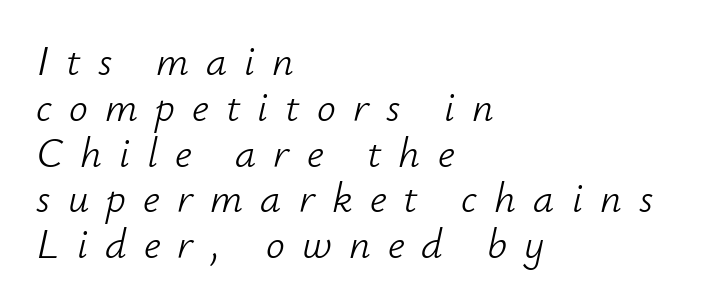
Q: Is the text bold? A: No.
Q: Is the text italic (slanted)? A: Yes, it leans right by about 12 degrees.
Q: Is the text underlined? A: No.
Q: How is the paragraph aligned? A: Left-aligned.
Q: Is the spacing between letters normal or unusually wide? A: Unusually wide.
Q: Is the spacing between lines tight, normal or loose? A: Tight.
Q: Width (condensed, normal, or wide)? A: Normal.
Q: Stroke contrast? A: Low.
Q: x-height? A: Small.
Q: Monospaced? A: No.
